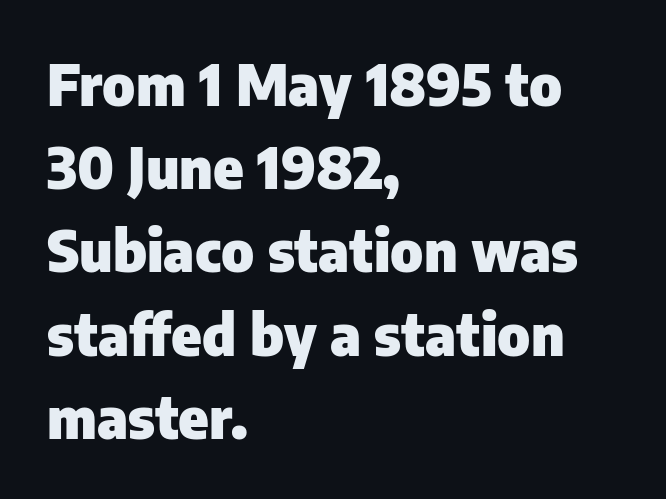
This rendering uses left alignment, leaving the right contour irregular. Vertically, the passage feels balanced, rows spaced as you'd expect. Nothing sits at the stroke ends, so this counts as sans-serif. The passage shown is typed in a proportional face where columns would drift.
